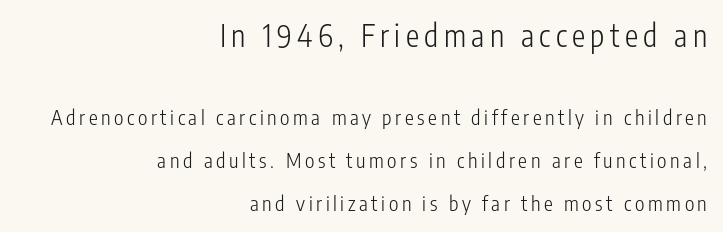
The image shows 30 px light, condensed sans-serif type, upright; set right-aligned, loose line spacing (2.14x), not underlined; the first (top) block is 1.5x larger; low stroke contrast and a medium x-height.
